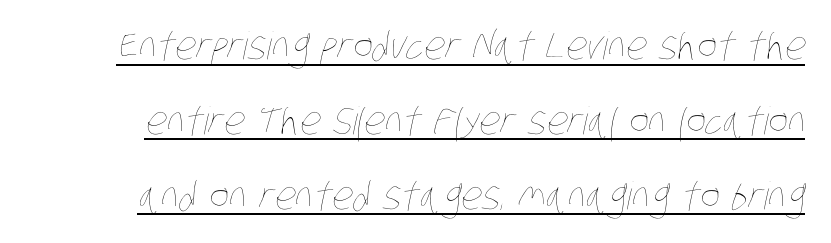
{"bold": "no", "weight": "thin", "width": "condensed", "stroke_contrast": "low", "x_height": "large", "monospaced": "no", "underline": "yes", "line_spacing": "loose", "line_spacing_ratio": 1.97, "letter_spacing": "normal", "letter_spacing_em": 0.0, "glyph_px": 38}
